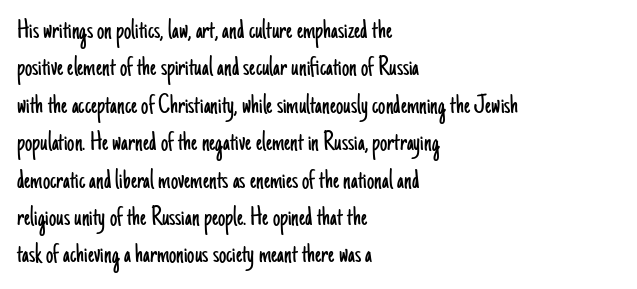
Every stem runs plumb, perpendicular to the baseline. You can tell from the bare stems that sans-serif type was used. The weight tops out at a normal text grade. Character widths vary here, with narrow letters taking less room than wide ones. Observe the ordinary spacing: letters are neighbours, not strangers. Which margin do the lines hug? The left one — the right edge is uneven.
